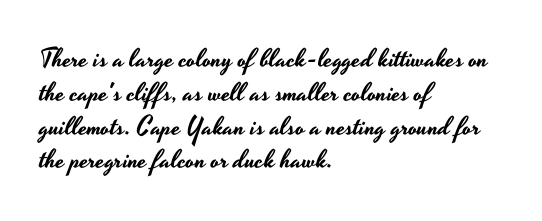
{"underline": "no", "align": "left", "line_spacing": "normal", "line_spacing_ratio": 1.3, "letter_spacing": "normal", "letter_spacing_em": 0.0, "glyph_px": 26}
